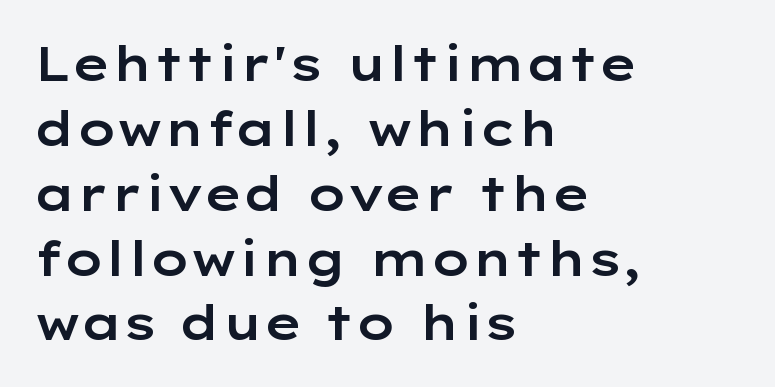
The image shows 47 px wide sans-serif type, upright; set left-aligned, normal line spacing (1.38x), normal letter spacing, not underlined; low stroke contrast and a medium x-height.
